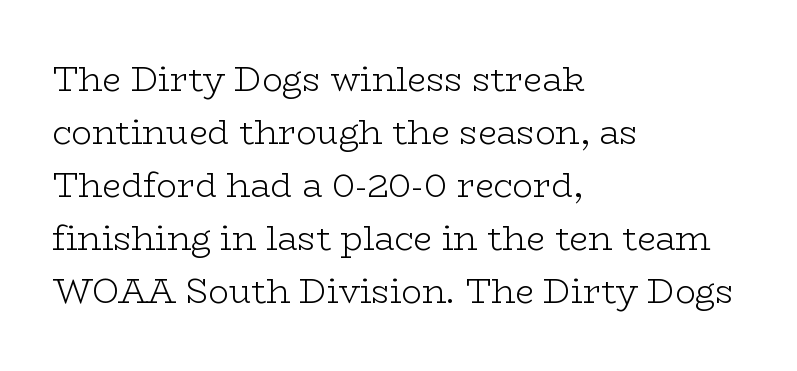
{"serif": "yes", "italic": "no", "bold": "no", "weight": "light", "width": "wide", "stroke_contrast": "low", "x_height": "medium", "monospaced": "no", "underline": "no", "align": "left", "line_spacing": "normal", "line_spacing_ratio": 1.56, "letter_spacing": "normal", "letter_spacing_em": 0.0, "glyph_px": 34}
